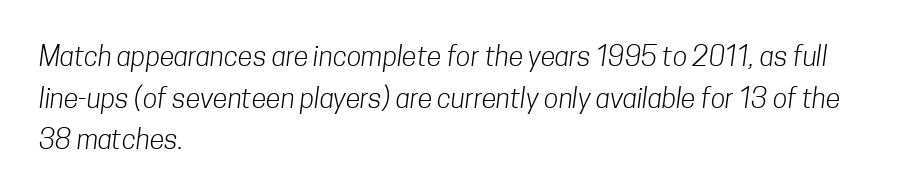
Here the glyphs are tracked normally, forming tight word shapes. This block has exactly the height ordinary leading produces. The setting favours the left margin, as ordinary paragraphs usually do. Type without underlining.
